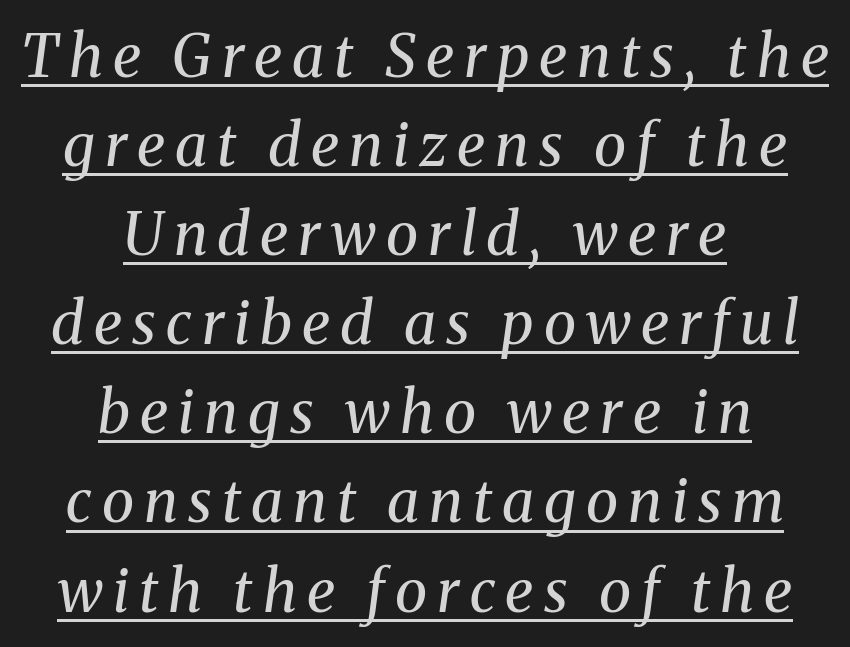
{"serif": "yes", "italic": "yes", "lean": "right", "slant_degrees": 8, "bold": "no", "weight": "regular", "width": "normal", "stroke_contrast": "medium", "x_height": "medium", "monospaced": "no", "underline": "yes", "align": "center", "line_spacing": "normal", "line_spacing_ratio": 1.51, "glyph_px": 59}
